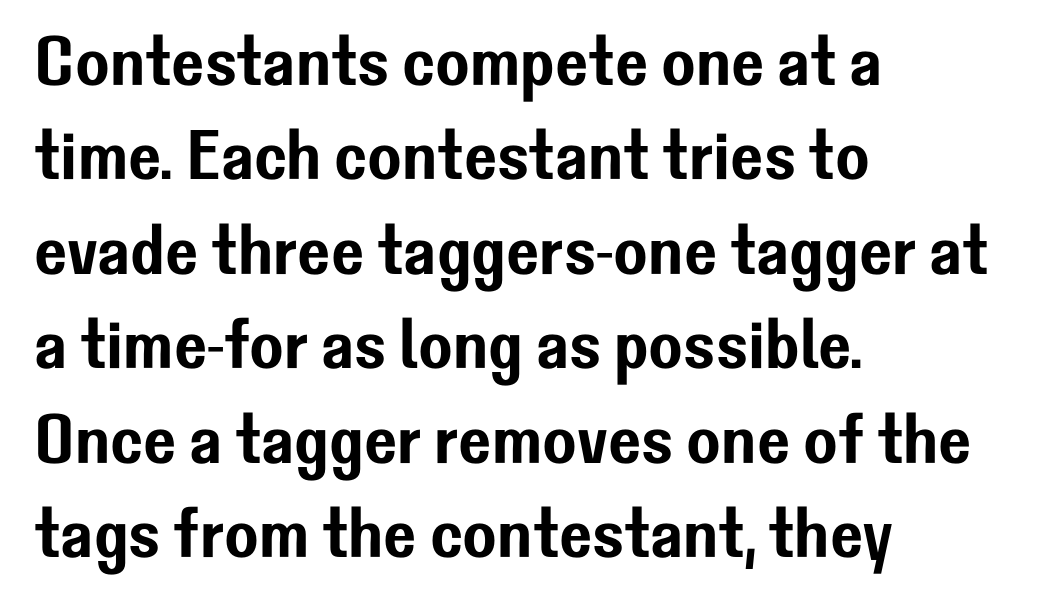
Q: Is the text italic (slanted)? A: No, it is upright.
Q: Is the typeface a serif or a sans-serif typeface? A: Sans-serif.
Q: Is the text underlined? A: No.
Q: How is the paragraph aligned? A: Left-aligned.
Q: Is the spacing between letters normal or unusually wide? A: Normal.
Q: Is the spacing between lines tight, normal or loose? A: Normal.
Q: Width (condensed, normal, or wide)? A: Normal.
Q: Stroke contrast? A: Low.
Q: x-height? A: Medium.
Q: Monospaced? A: No.
